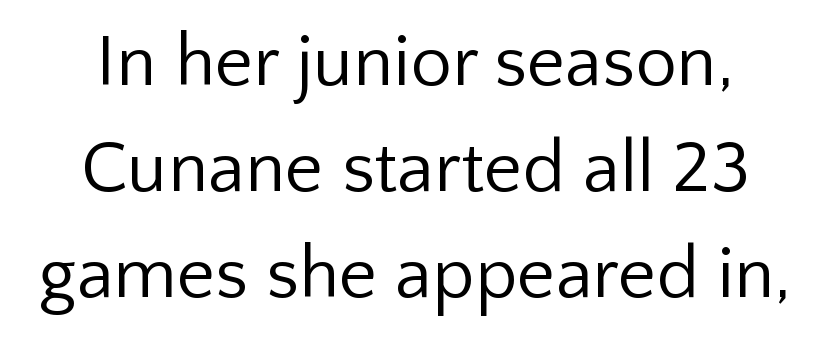
{"serif": "no", "italic": "no", "bold": "no", "weight": "regular", "width": "normal", "stroke_contrast": "low", "x_height": "medium", "monospaced": "no", "underline": "no", "line_spacing": "normal", "line_spacing_ratio": 1.43, "letter_spacing": "normal", "letter_spacing_em": 0.0, "glyph_px": 74}
